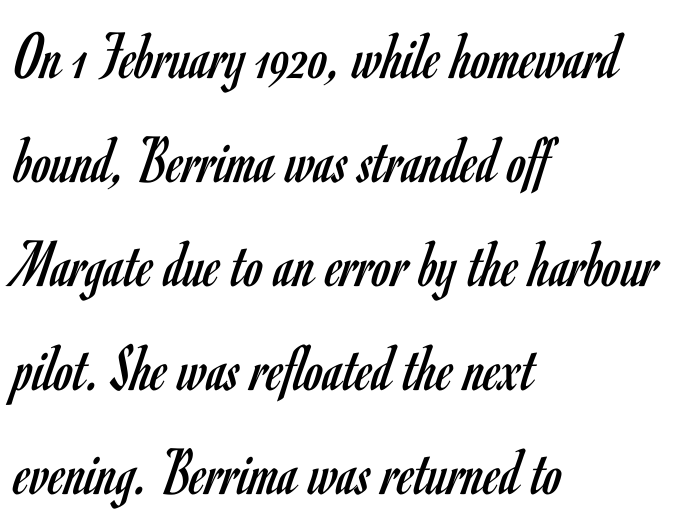
{"serif": "no", "bold": "no", "weight": "regular", "width": "condensed", "stroke_contrast": "low", "x_height": "small", "monospaced": "no", "underline": "no", "align": "left", "line_spacing": "normal", "line_spacing_ratio": 1.53, "letter_spacing": "normal", "letter_spacing_em": 0.0, "glyph_px": 68}
